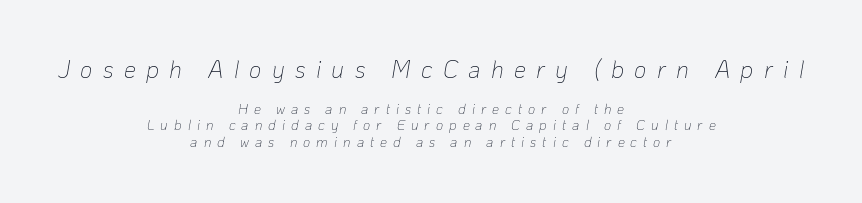
Q: Is the text bold? A: No.
Q: Is the text italic (slanted)? A: Yes, it leans right by about 10 degrees.
Q: Is the text underlined? A: No.
Q: How is the paragraph aligned? A: Centered.
Q: Is the spacing between letters normal or unusually wide? A: Unusually wide.
Q: Which block of text is set in a larger size, the first (top) or the second (bottom)? A: The first (top) one.
